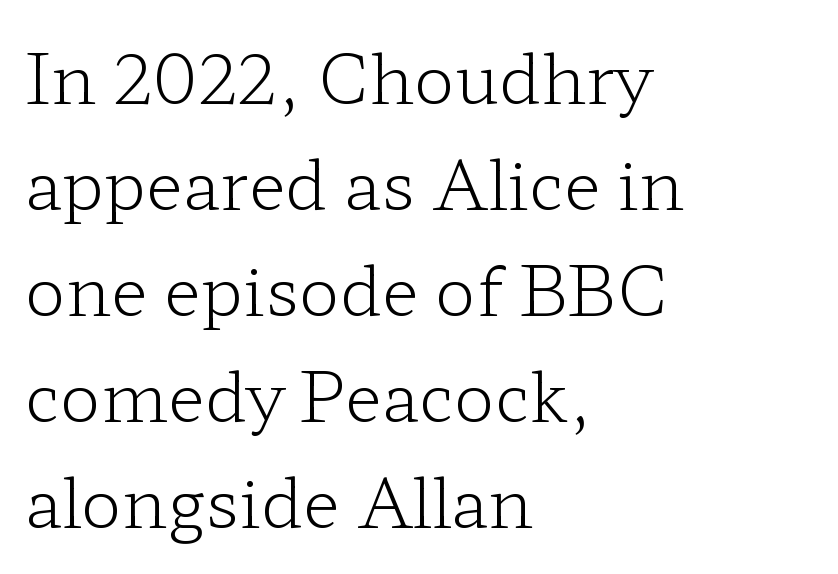
Q: Is the text bold? A: No.
Q: Is the text italic (slanted)? A: No, it is upright.
Q: Is the typeface a serif or a sans-serif typeface? A: Serif.
Q: Is the text underlined? A: No.
Q: How is the paragraph aligned? A: Left-aligned.
Q: Is the spacing between letters normal or unusually wide? A: Normal.
Q: Is the spacing between lines tight, normal or loose? A: Normal.
Q: Width (condensed, normal, or wide)? A: Wide.
Q: Stroke contrast? A: Low.
Q: x-height? A: Medium.
Q: Monospaced? A: No.
